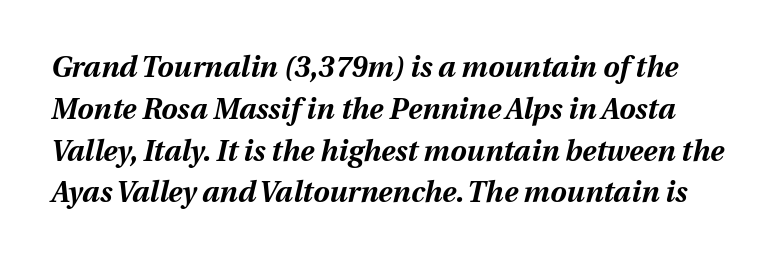
{"italic": "yes", "lean": "right", "slant_degrees": 12, "bold": "yes", "weight": "bold", "width": "normal", "stroke_contrast": "medium", "x_height": "medium", "monospaced": "no", "underline": "no", "line_spacing": "normal", "line_spacing_ratio": 1.44, "letter_spacing": "normal", "letter_spacing_em": 0.0, "glyph_px": 29}
